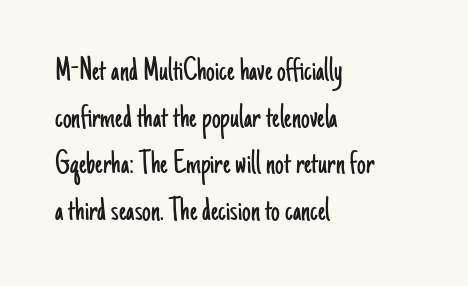
The image shows 35 px light, condensed sans-serif type, upright; set left-aligned, normal line spacing (1.33x), normal letter spacing, not underlined; low stroke contrast and a small x-height.
